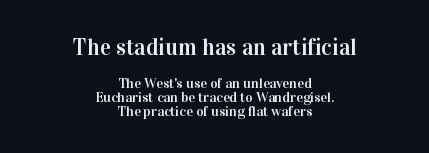
The image shows 23 px text type, upright; set centered, tight line spacing (0.99x), normal letter spacing, not underlined; the first (top) block is 1.64x larger.
